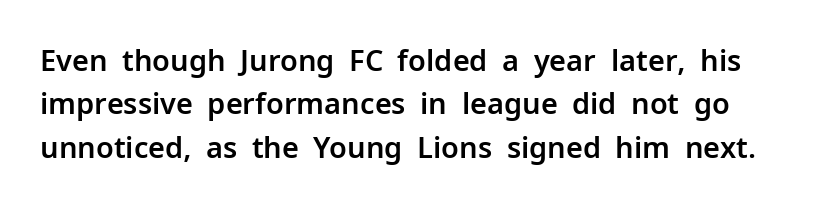
{"serif": "no", "italic": "no", "width": "normal", "stroke_contrast": "low", "x_height": "medium", "monospaced": "no", "underline": "no", "line_spacing": "normal", "line_spacing_ratio": 1.5, "letter_spacing": "normal", "letter_spacing_em": 0.0, "glyph_px": 29}
